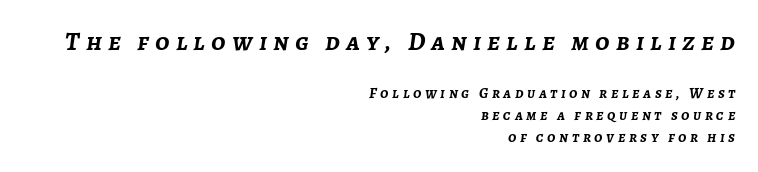
Nobody drew a line under any word here. Tall strokes in this sample are angled rather than plumb. The emphasis by scale lands on block number one, above. The rag falls on the left side of this text block. I'd describe the lettering as bold — thick and assertive. Whoever set this chose a conventional vertical rhythm.
